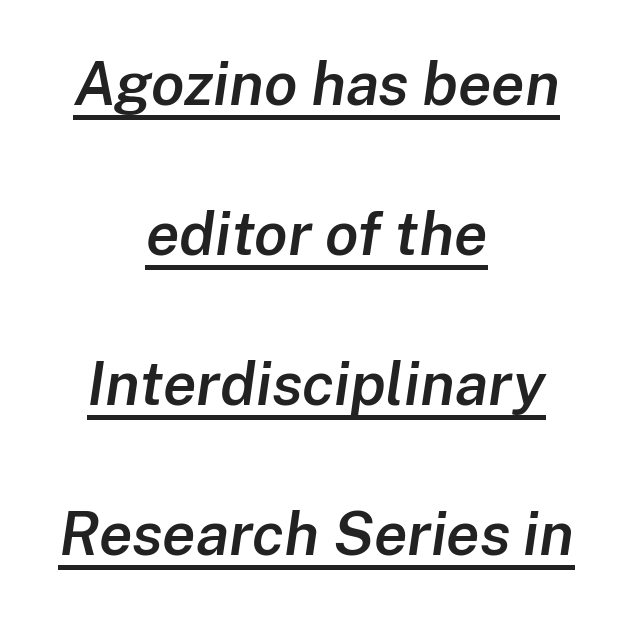
The typesetting leans somewhat heavy: a semibold. If you drew a line through each stem, it would be angled. Here the glyphs are tracked normally, forming tight word shapes. The typesetter chose a symmetrical, centered arrangement here.
